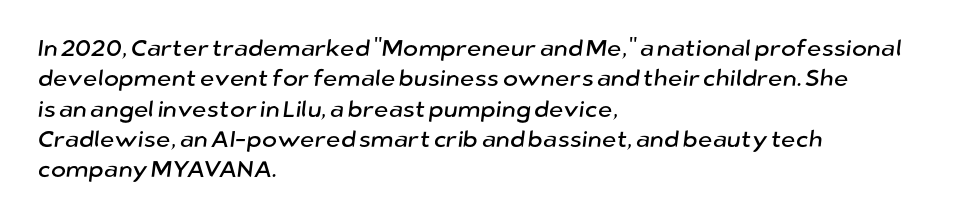
Q: Is the text underlined? A: No.
Q: How is the paragraph aligned? A: Left-aligned.
Q: Is the spacing between letters normal or unusually wide? A: Normal.
Q: Is the spacing between lines tight, normal or loose? A: Normal.
